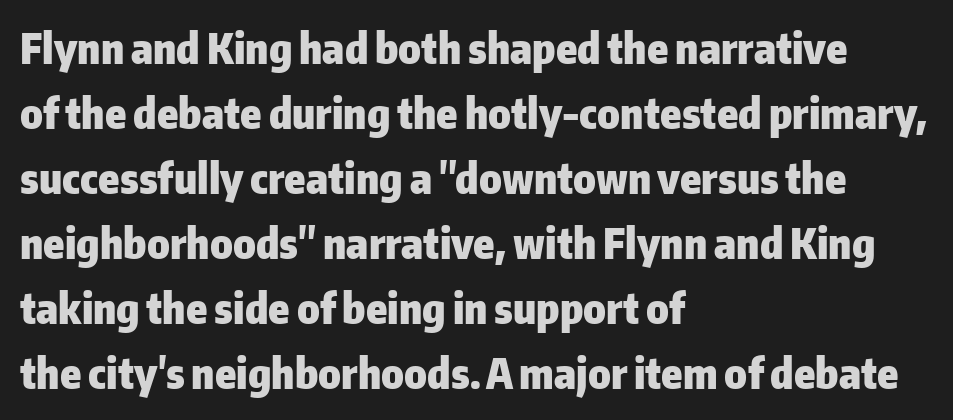
{"serif": "no", "italic": "no", "bold": "yes", "weight": "heavy", "width": "normal", "stroke_contrast": "low", "x_height": "medium", "monospaced": "no", "underline": "no", "align": "left", "line_spacing": "normal", "line_spacing_ratio": 1.55, "letter_spacing": "normal", "letter_spacing_em": 0.0, "glyph_px": 42}
